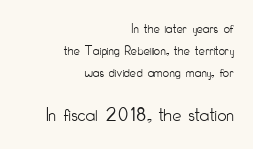
{"italic": "no", "bold": "no", "underline": "no", "align": "right", "line_spacing": "normal", "line_spacing_ratio": 1.58, "letter_spacing": "normal", "letter_spacing_em": 0.0, "larger_block": "second", "size_ratio": 1.43, "glyph_px": 20}
